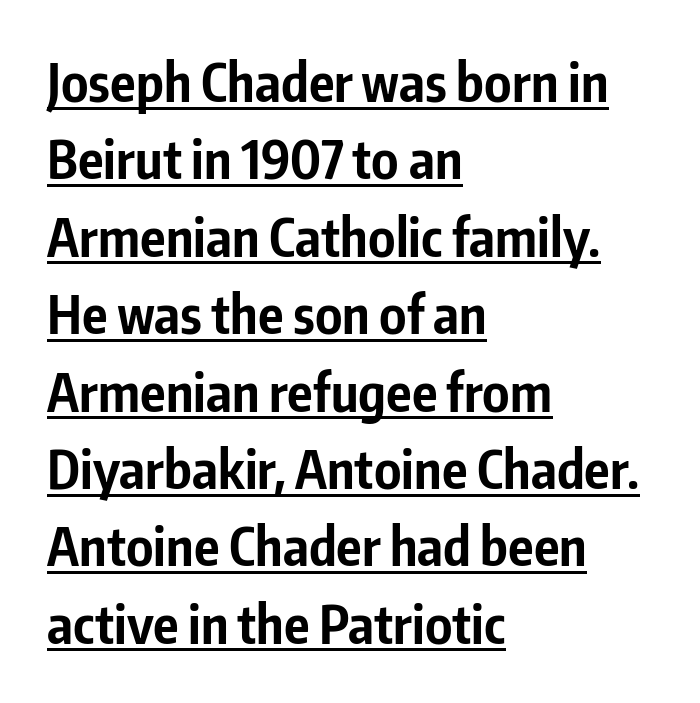
Q: Is the text bold? A: Yes.
Q: Is the text italic (slanted)? A: No, it is upright.
Q: Is the typeface a serif or a sans-serif typeface? A: Sans-serif.
Q: Is the text underlined? A: Yes.
Q: How is the paragraph aligned? A: Left-aligned.
Q: Is the spacing between letters normal or unusually wide? A: Normal.
Q: Is the spacing between lines tight, normal or loose? A: Normal.
Q: Width (condensed, normal, or wide)? A: Condensed.
Q: Stroke contrast? A: Low.
Q: x-height? A: Medium.
Q: Monospaced? A: No.
